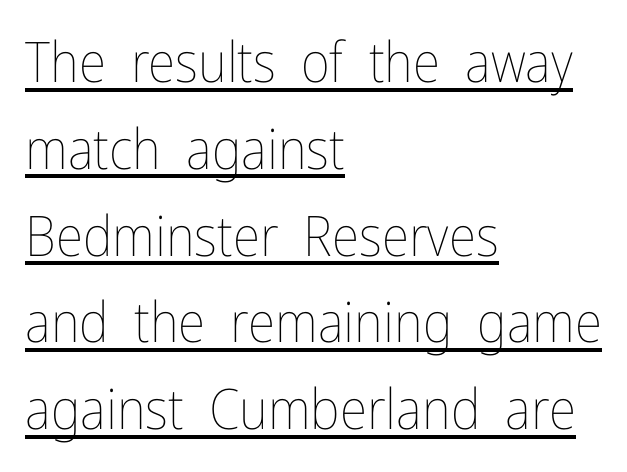
{"italic": "no", "bold": "no", "weight": "thin", "width": "condensed", "stroke_contrast": "low", "x_height": "medium", "monospaced": "no", "underline": "yes", "align": "left", "line_spacing": "normal", "line_spacing_ratio": 1.55, "letter_spacing": "normal", "letter_spacing_em": 0.0, "glyph_px": 56}
